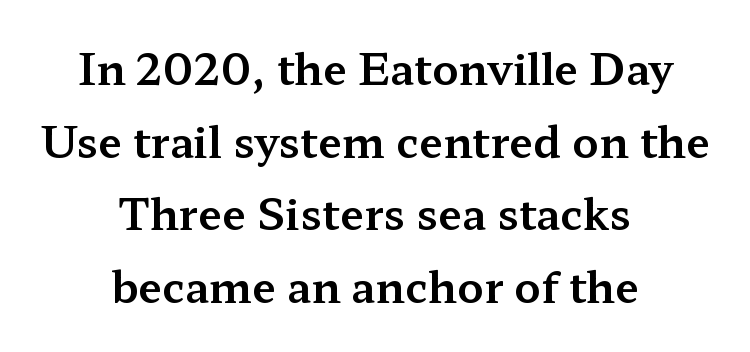
{"serif": "yes", "italic": "no", "width": "wide", "stroke_contrast": "medium", "x_height": "medium", "monospaced": "no", "underline": "no", "align": "center", "line_spacing": "normal", "line_spacing_ratio": 1.69, "letter_spacing": "normal", "letter_spacing_em": 0.0, "glyph_px": 43}
